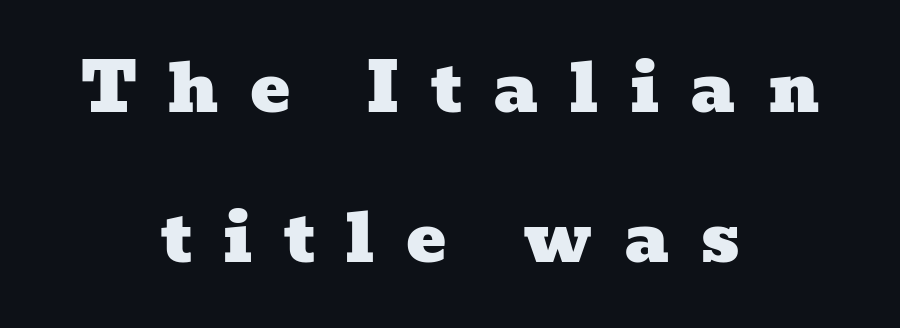
Has an underline been added? It has not. Each word looks stretched out because of the extra space between its letters. Varying glyph widths throughout — classic text-font behaviour. Reading down the column, the eye jumps a long way to each next line.
